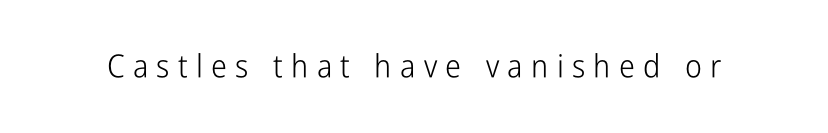
{"serif": "no", "italic": "no", "bold": "no", "weight": "light", "width": "condensed", "stroke_contrast": "low", "x_height": "medium", "monospaced": "no", "underline": "no", "letter_spacing": "wide", "letter_spacing_em": 0.26, "glyph_px": 32}
